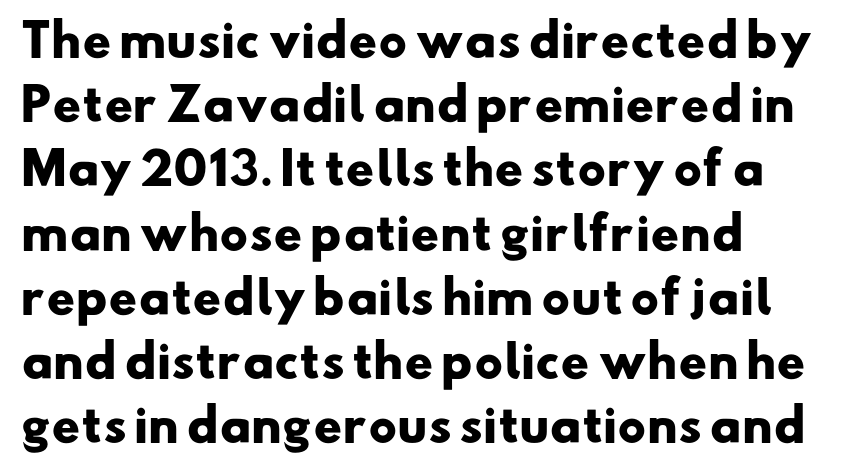
The image shows 44 px heavy, wide sans-serif type; set left-aligned, normal line spacing (1.46x), normal letter spacing, not underlined; low stroke contrast and a small x-height.
